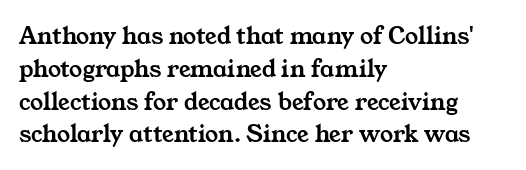
Q: Is the text underlined? A: No.
Q: How is the paragraph aligned? A: Left-aligned.
Q: Is the spacing between letters normal or unusually wide? A: Normal.
Q: Is the spacing between lines tight, normal or loose? A: Normal.
